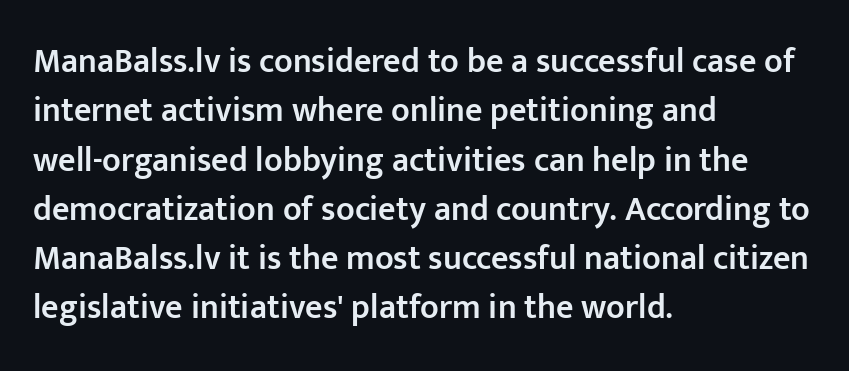
Nobody touched the tracking dial on this one. A typesetter would label this face a sans. In terms of weight, the rendering is demibold, just under bold. Horizontally, the lines are justified to the leading edge only.
